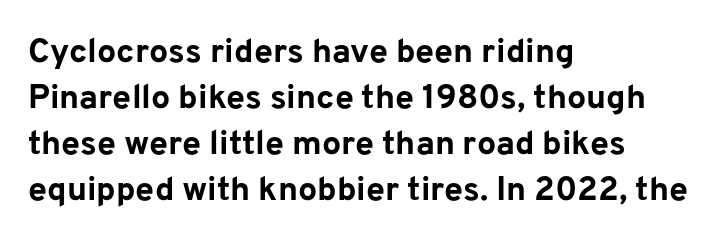
The image shows 34 px bold sans-serif type, upright; set left-aligned, normal line spacing (1.35x), normal letter spacing, not underlined; low stroke contrast and a medium x-height.
